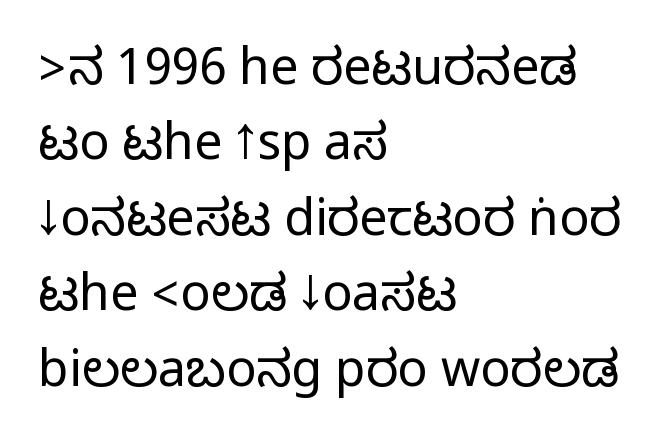
{"serif": "no", "italic": "no", "width": "condensed", "stroke_contrast": "medium", "monospaced": "no", "underline": "no", "align": "left", "line_spacing": "normal", "line_spacing_ratio": 1.51, "letter_spacing": "normal", "letter_spacing_em": 0.0, "glyph_px": 50}
